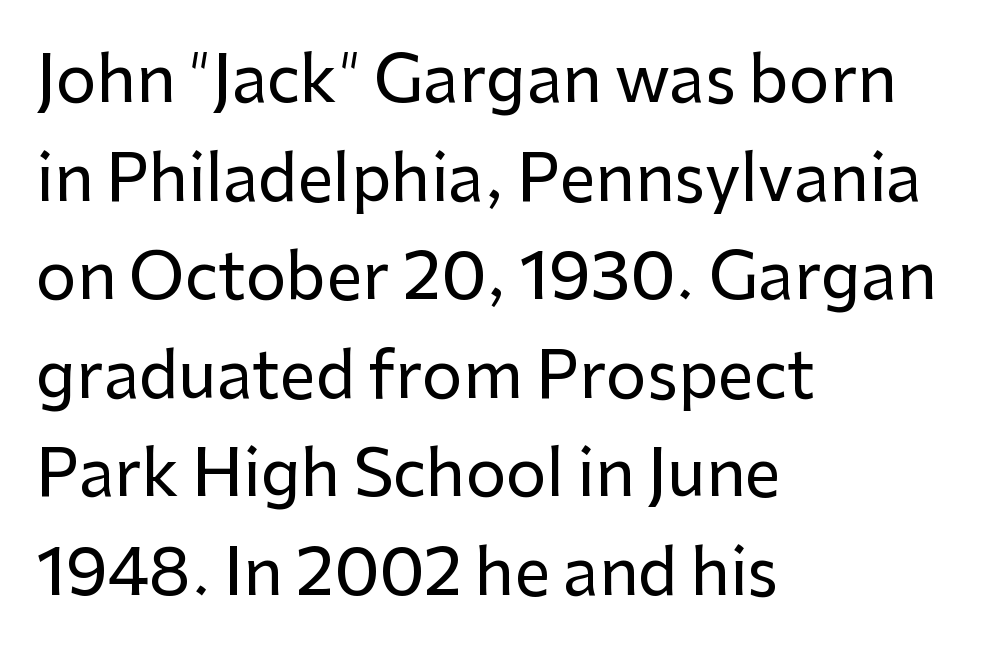
The image shows 64 px sans-serif type, upright; set left-aligned, normal line spacing (1.54x), normal letter spacing, not underlined; low stroke contrast and a medium x-height.
